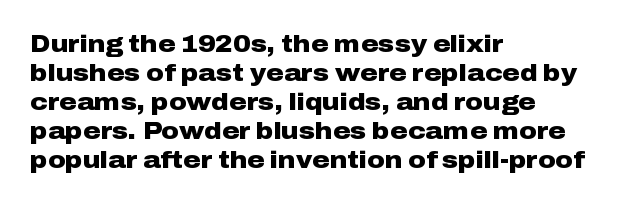
The image shows 24 px bold type, upright; set left-aligned, line spacing 1.21x, normal letter spacing, not underlined.
